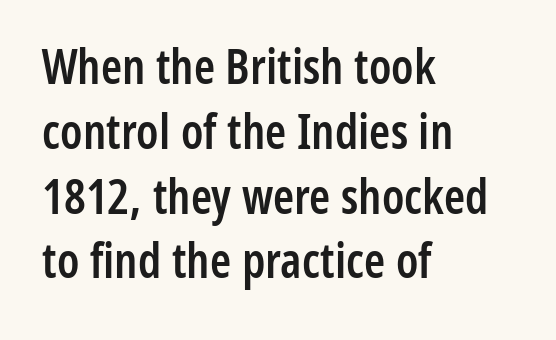
Baseline-to-baseline distance is the conventional proportion of letter height. No italicization has been applied; the sample stays upright. Emphasis by weight is partial: semibold. Where is the straight margin? On the left.
